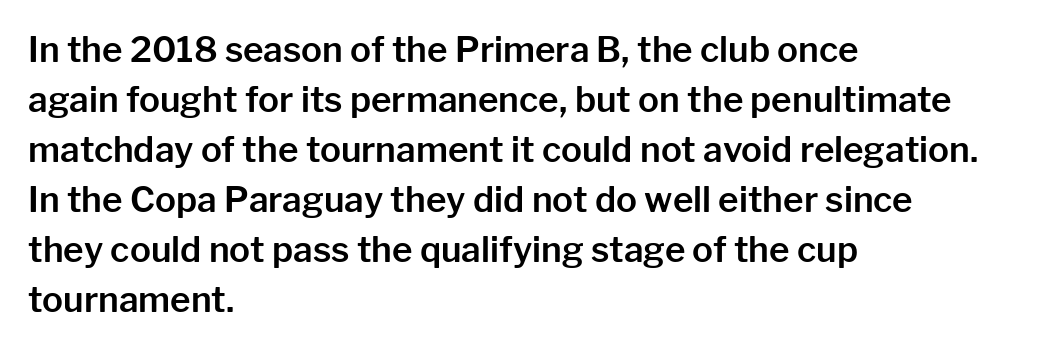
The passage shown is typed in a proportional face where columns would drift. No word sits above an underline. The lines are quadded left. The typography opts for an upright posture over an oblique one. Unlike a traditional serif, this face leaves its strokes unadorned. One glance says typical: line gaps are just what's usual.
